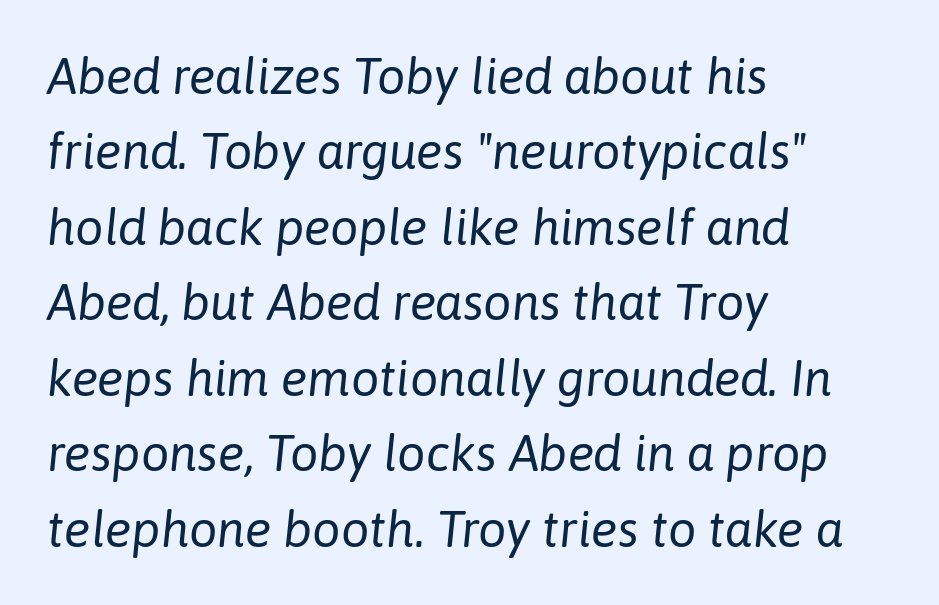
Q: Is the text bold? A: No.
Q: Is the text italic (slanted)? A: Yes, it leans right by about 6 degrees.
Q: Is the text underlined? A: No.
Q: How is the paragraph aligned? A: Left-aligned.
Q: Is the spacing between letters normal or unusually wide? A: Normal.
Q: Is the spacing between lines tight, normal or loose? A: Normal.
Q: Width (condensed, normal, or wide)? A: Normal.
Q: Stroke contrast? A: Low.
Q: x-height? A: Medium.
Q: Monospaced? A: No.
